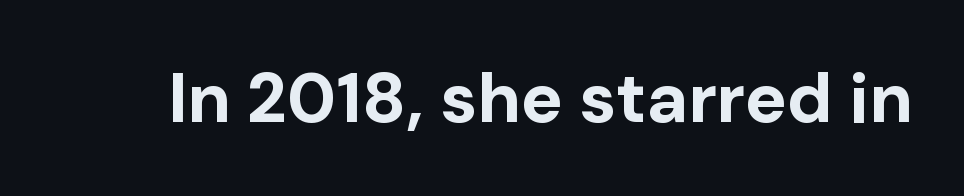
What kind of face is this? One without serifs — a sans. Standard letterfit; no display-style spreading of the glyphs. Each letter keeps its own natural width here, so spacing adapts to shape. Upright lettering throughout. Letters rest on an invisible, unmarked baseline.
